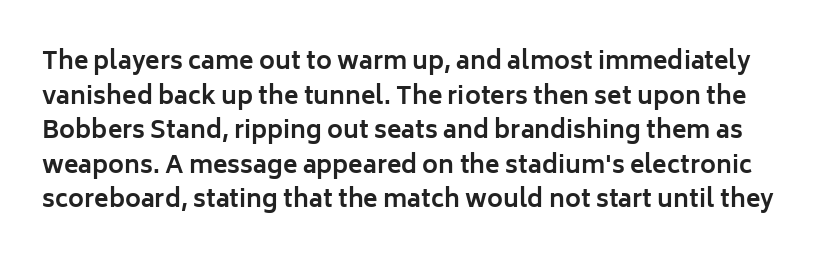
The image shows 24 px bold type, upright; set normal line spacing (1.44x), normal letter spacing, not underlined.
